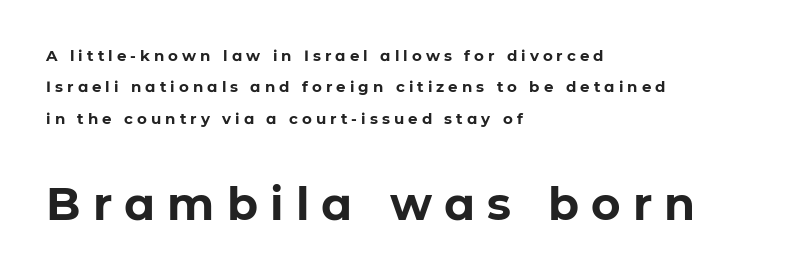
Q: Is the text bold? A: Yes.
Q: Is the text italic (slanted)? A: No, it is upright.
Q: Is the typeface a serif or a sans-serif typeface? A: Sans-serif.
Q: Is the text underlined? A: No.
Q: How is the paragraph aligned? A: Left-aligned.
Q: Is the spacing between letters normal or unusually wide? A: Unusually wide.
Q: Is the spacing between lines tight, normal or loose? A: Loose.
Q: Which block of text is set in a larger size, the first (top) or the second (bottom)? A: The second (bottom) one.
Q: Width (condensed, normal, or wide)? A: Normal.
Q: Stroke contrast? A: Low.
Q: x-height? A: Medium.
Q: Monospaced? A: No.
